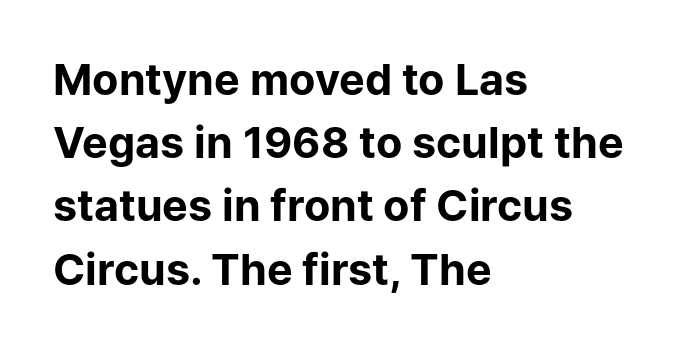
{"serif": "no", "italic": "no", "bold": "yes", "weight": "bold", "width": "normal", "stroke_contrast": "low", "x_height": "medium", "monospaced": "no", "underline": "no", "align": "left", "line_spacing": "normal", "line_spacing_ratio": 1.47, "letter_spacing": "normal", "letter_spacing_em": 0.0, "glyph_px": 43}
